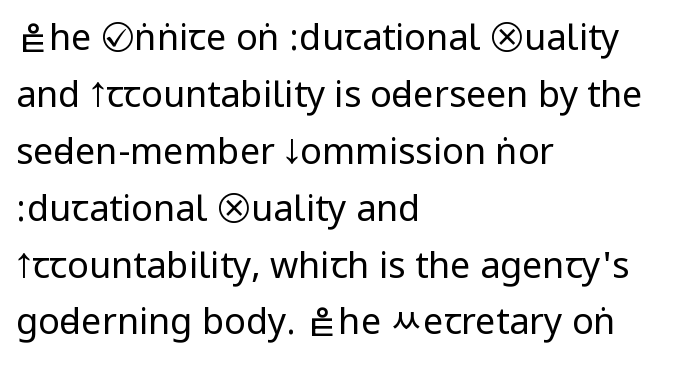
Does the leading feel generous? No, just average. Horizontal alignment here is leftward, the default for most running prose. This is the regular roman posture of the typeface. Compared with typical body copy, the letter spacing here is the same. The baseline area is clear.
